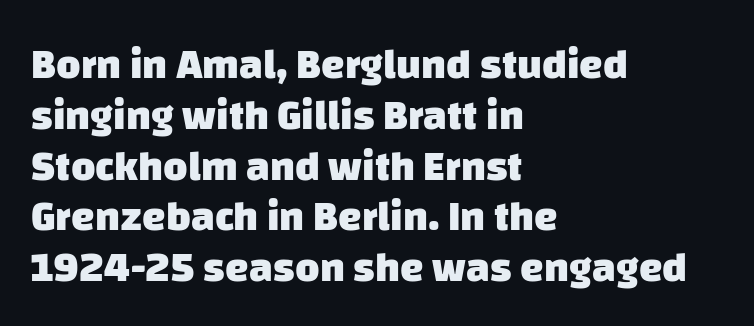
The image shows 42 px heavy sans-serif type; set left-aligned, line spacing 1.21x, normal letter spacing, not underlined; low stroke contrast and a large x-height.
